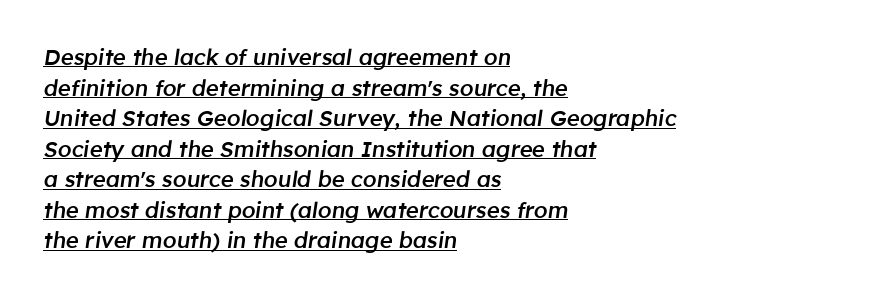
Bold? Not quite — semibold, heavier than regular but stopping short. Underline: present. The letterforms sit shoulder to shoulder at normal distance. Horizontally, the lines are justified to the leading edge only. The line-height multiplier appears to be the usual default.
